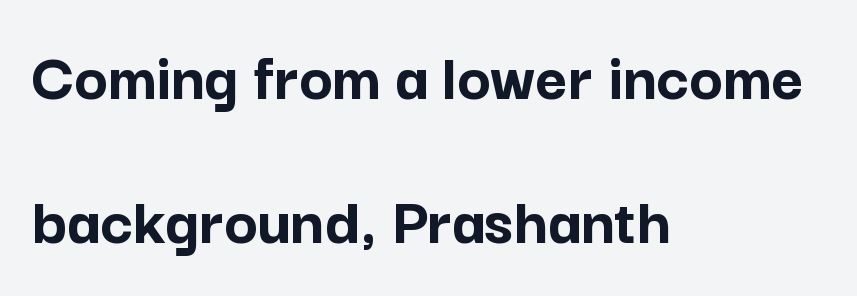
{"serif": "no", "italic": "no", "bold": "yes", "weight": "semibold", "width": "normal", "stroke_contrast": "low", "x_height": "medium", "monospaced": "no", "underline": "no", "align": "left", "line_spacing": "loose", "line_spacing_ratio": 2.06, "letter_spacing": "normal", "letter_spacing_em": 0.0, "glyph_px": 70}
